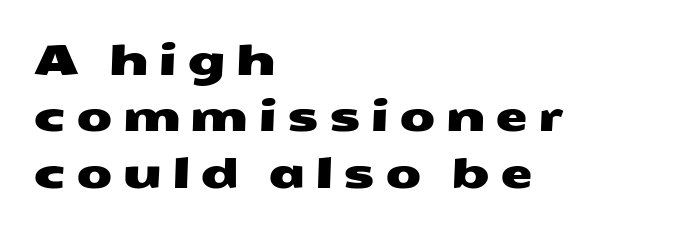
{"serif": "no", "width": "wide", "stroke_contrast": "medium", "x_height": "medium", "monospaced": "no", "underline": "no", "align": "left", "line_spacing": "normal", "line_spacing_ratio": 1.34, "letter_spacing": "wide", "letter_spacing_em": 0.23, "glyph_px": 42}
